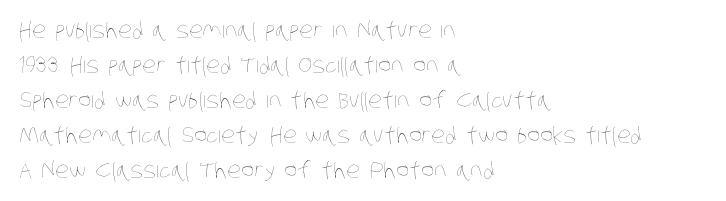
The image shows 22 px text type; set left-aligned, normal line spacing (1.59x), normal letter spacing, not underlined.
